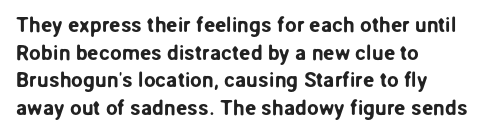
{"italic": "no", "underline": "no", "align": "left", "line_spacing": "normal", "line_spacing_ratio": 1.31, "letter_spacing": "normal", "letter_spacing_em": 0.0, "glyph_px": 21}
